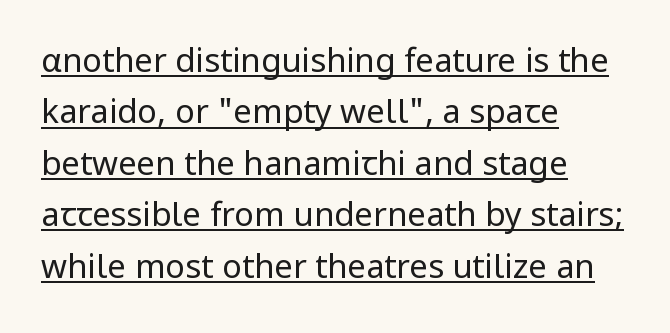
Q: Is the text bold? A: No.
Q: Is the text italic (slanted)? A: No, it is upright.
Q: Is the typeface a serif or a sans-serif typeface? A: Sans-serif.
Q: Is the text underlined? A: Yes.
Q: How is the paragraph aligned? A: Left-aligned.
Q: Is the spacing between letters normal or unusually wide? A: Normal.
Q: Is the spacing between lines tight, normal or loose? A: Normal.
Q: Width (condensed, normal, or wide)? A: Normal.
Q: Stroke contrast? A: Low.
Q: x-height? A: Medium.
Q: Monospaced? A: No.
